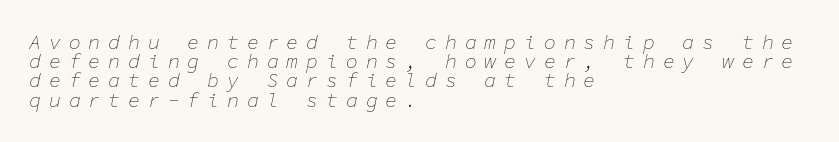
{"italic": "yes", "lean": "right", "slant_degrees": 11, "bold": "no", "underline": "no", "align": "left", "line_spacing": "tight", "line_spacing_ratio": 0.96, "letter_spacing": "wide", "letter_spacing_em": 0.39, "glyph_px": 20}
